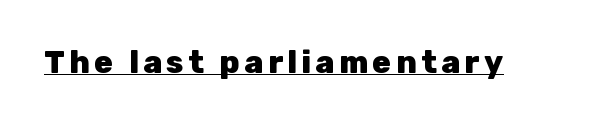
{"serif": "no", "italic": "no", "bold": "yes", "weight": "heavy", "width": "normal", "stroke_contrast": "low", "x_height": "medium", "monospaced": "no", "underline": "yes", "glyph_px": 31}
